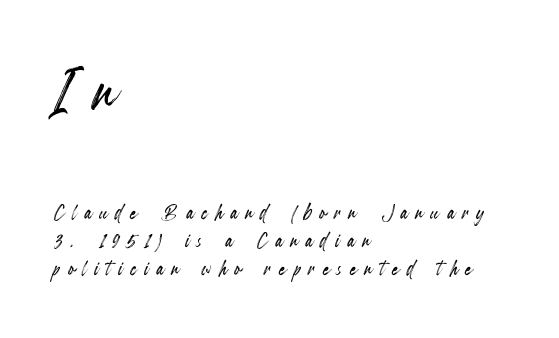
Inter-character spacing is expanded well beyond the font's built-in metrics. Think of a printed novel: that variable character pitch is what you see here. The paragraph shown leans on its left margin. Size hierarchy here favors the leading block over the trailing one. Each new line begins almost immediately beneath the previous one.
